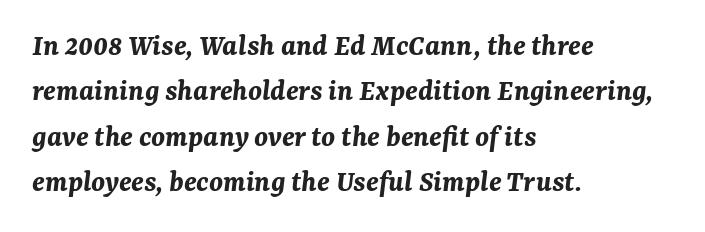
Q: Is the text bold? A: Yes.
Q: Is the text italic (slanted)? A: Yes, it leans right by about 7 degrees.
Q: Is the text underlined? A: No.
Q: How is the paragraph aligned? A: Left-aligned.
Q: Is the spacing between letters normal or unusually wide? A: Normal.
Q: Is the spacing between lines tight, normal or loose? A: Normal.
Q: Width (condensed, normal, or wide)? A: Normal.
Q: Stroke contrast? A: Medium.
Q: x-height? A: Medium.
Q: Monospaced? A: No.
